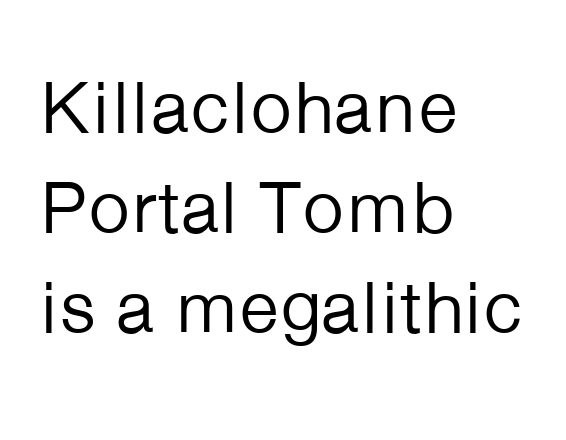
{"serif": "no", "italic": "no", "bold": "no", "weight": "regular", "width": "normal", "stroke_contrast": "low", "x_height": "medium", "monospaced": "no", "underline": "no", "align": "left", "line_spacing": "normal", "line_spacing_ratio": 1.35, "letter_spacing": "normal", "letter_spacing_em": 0.0, "glyph_px": 74}
